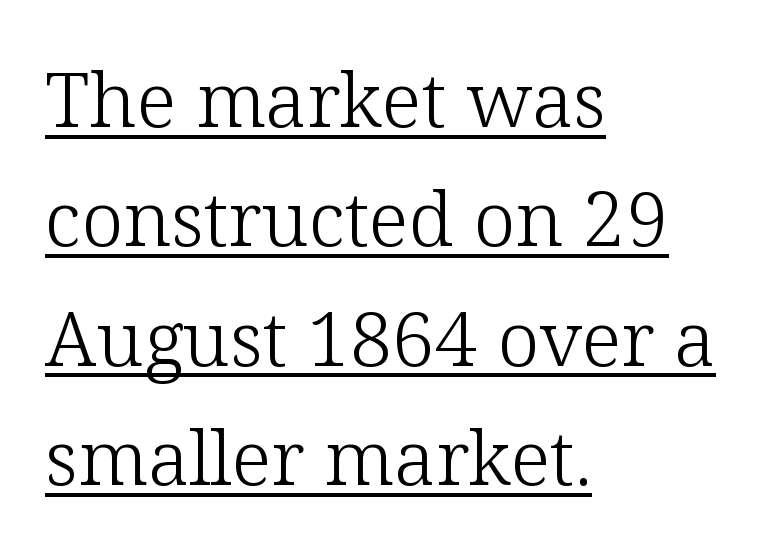
The image shows 76 px light serif type, upright; set left-aligned, normal line spacing (1.57x), normal letter spacing, underlined; low stroke contrast and a medium x-height.
